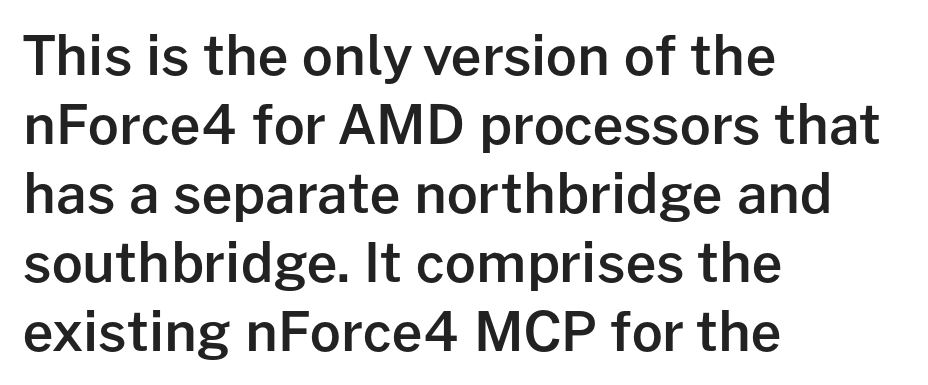
{"serif": "no", "italic": "no", "bold": "semi", "weight": "semibold", "width": "normal", "stroke_contrast": "low", "x_height": "medium", "monospaced": "no", "underline": "no", "align": "left", "line_spacing": "normal", "line_spacing_ratio": 1.28, "letter_spacing": "normal", "letter_spacing_em": 0.0, "glyph_px": 54}
